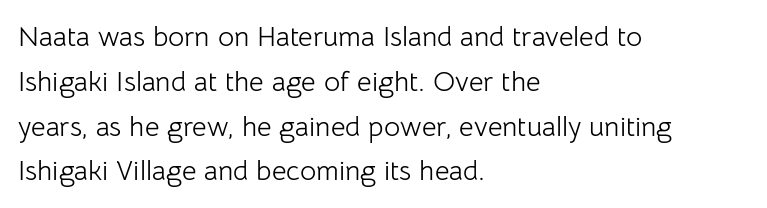
Q: Is the text bold? A: No.
Q: Is the text italic (slanted)? A: No, it is upright.
Q: Is the typeface a serif or a sans-serif typeface? A: Sans-serif.
Q: Is the text underlined? A: No.
Q: How is the paragraph aligned? A: Left-aligned.
Q: Is the spacing between letters normal or unusually wide? A: Normal.
Q: Is the spacing between lines tight, normal or loose? A: Normal.
Q: Width (condensed, normal, or wide)? A: Normal.
Q: Stroke contrast? A: Low.
Q: x-height? A: Medium.
Q: Monospaced? A: No.
